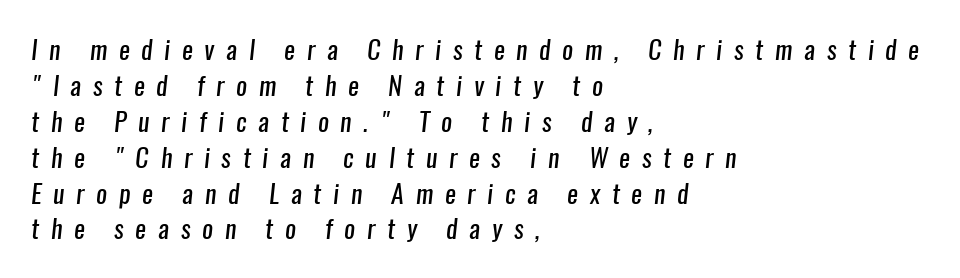
The image shows 26 px text type; set left-aligned, normal line spacing (1.38x), unusually wide letter spacing (+0.45 em), not underlined.
